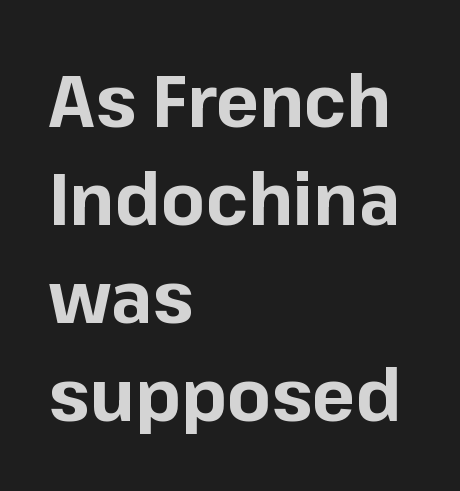
Q: Is the text bold? A: Yes.
Q: Is the text italic (slanted)? A: No, it is upright.
Q: Is the typeface a serif or a sans-serif typeface? A: Sans-serif.
Q: Is the text underlined? A: No.
Q: How is the paragraph aligned? A: Left-aligned.
Q: Is the spacing between letters normal or unusually wide? A: Normal.
Q: Is the spacing between lines tight, normal or loose? A: Normal.
Q: Width (condensed, normal, or wide)? A: Normal.
Q: Stroke contrast? A: Low.
Q: x-height? A: Medium.
Q: Monospaced? A: No.
